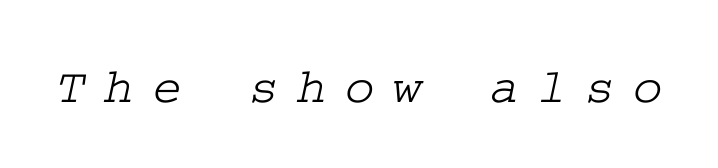
Q: Is the typeface a serif or a sans-serif typeface? A: Serif.
Q: Is the text underlined? A: No.
Q: Is the spacing between letters normal or unusually wide? A: Unusually wide.
Q: Width (condensed, normal, or wide)? A: Wide.
Q: Stroke contrast? A: Low.
Q: x-height? A: Medium.
